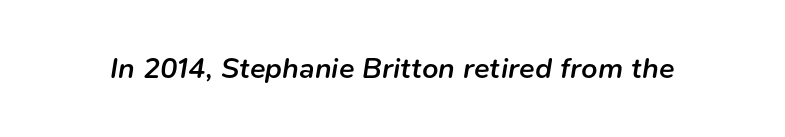
The image shows 29 px semibold type, italic (leaning right); set normal letter spacing, not underlined; low stroke contrast and a medium x-height.
